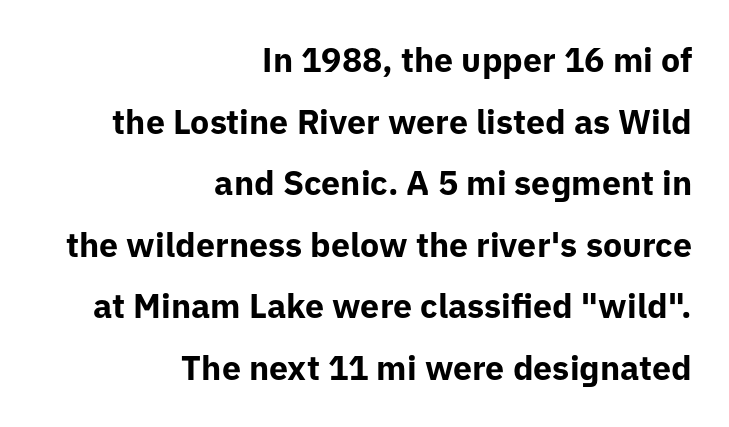
The image shows 34 px bold sans-serif type, upright; set right-aligned, line spacing 1.81x, normal letter spacing, not underlined; low stroke contrast and a medium x-height.
